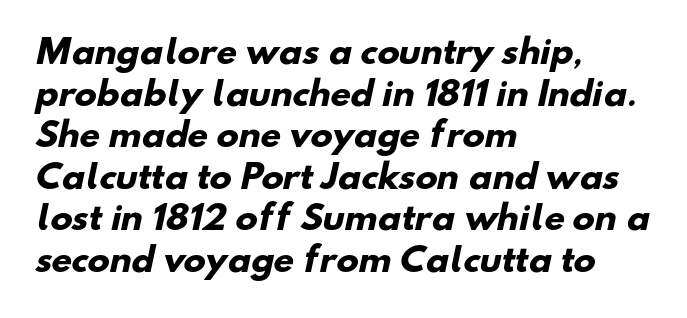
Q: Is the text bold? A: Yes.
Q: Is the typeface a serif or a sans-serif typeface? A: Sans-serif.
Q: Is the text underlined? A: No.
Q: How is the paragraph aligned? A: Left-aligned.
Q: Is the spacing between letters normal or unusually wide? A: Normal.
Q: Is the spacing between lines tight, normal or loose? A: Normal.
Q: Width (condensed, normal, or wide)? A: Normal.
Q: Stroke contrast? A: Low.
Q: x-height? A: Small.
Q: Monospaced? A: No.
